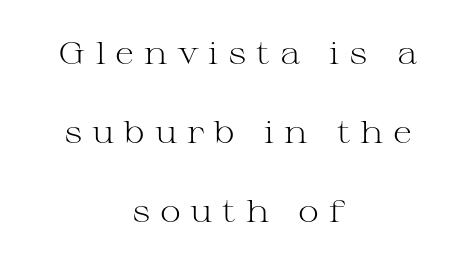
{"serif": "yes", "italic": "no", "bold": "no", "weight": "light", "width": "wide", "stroke_contrast": "medium", "x_height": "medium", "monospaced": "no", "underline": "no", "align": "center", "line_spacing": "loose", "line_spacing_ratio": 2.47, "letter_spacing": "wide", "letter_spacing_em": 0.3, "glyph_px": 32}
